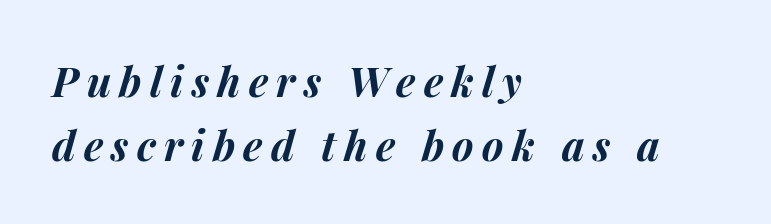
Q: Is the text bold? A: Yes.
Q: Is the text italic (slanted)? A: Yes, it leans right by about 15 degrees.
Q: Is the text underlined? A: No.
Q: How is the paragraph aligned? A: Left-aligned.
Q: Is the spacing between letters normal or unusually wide? A: Unusually wide.
Q: Is the spacing between lines tight, normal or loose? A: Normal.
Q: Width (condensed, normal, or wide)? A: Normal.
Q: Stroke contrast? A: Medium.
Q: x-height? A: Medium.
Q: Monospaced? A: No.
